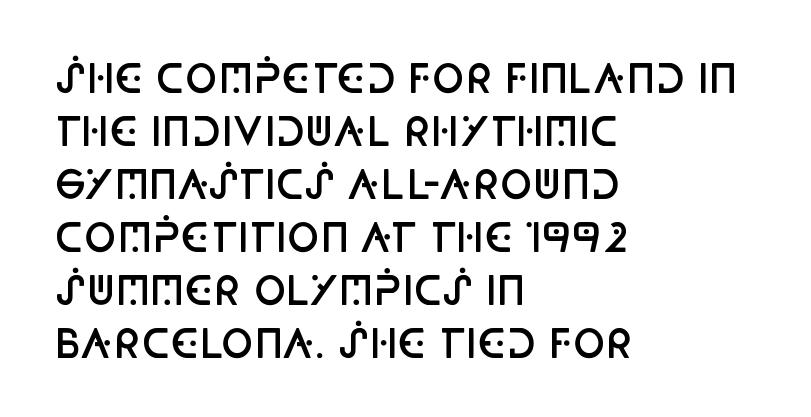
{"serif": "no", "italic": "no", "bold": "semi", "weight": "semibold", "width": "condensed", "stroke_contrast": "low", "x_height": "large", "monospaced": "no", "underline": "no", "align": "left", "line_spacing": "normal", "line_spacing_ratio": 1.36, "letter_spacing": "normal", "letter_spacing_em": 0.0, "glyph_px": 39}
